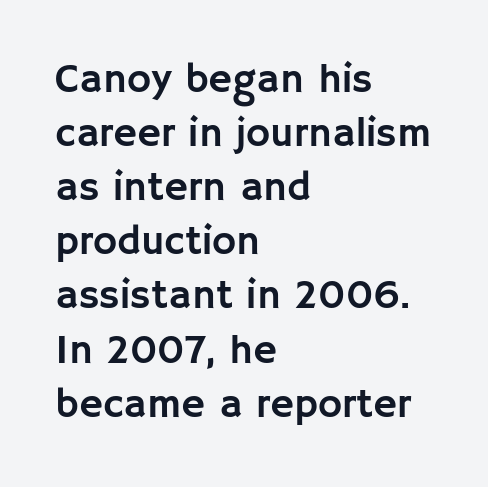
Q: Is the text italic (slanted)? A: No, it is upright.
Q: Is the typeface a serif or a sans-serif typeface? A: Sans-serif.
Q: Is the text underlined? A: No.
Q: How is the paragraph aligned? A: Left-aligned.
Q: Is the spacing between letters normal or unusually wide? A: Normal.
Q: Is the spacing between lines tight, normal or loose? A: Normal.
Q: Width (condensed, normal, or wide)? A: Normal.
Q: Stroke contrast? A: Low.
Q: x-height? A: Large.
Q: Monospaced? A: No.
